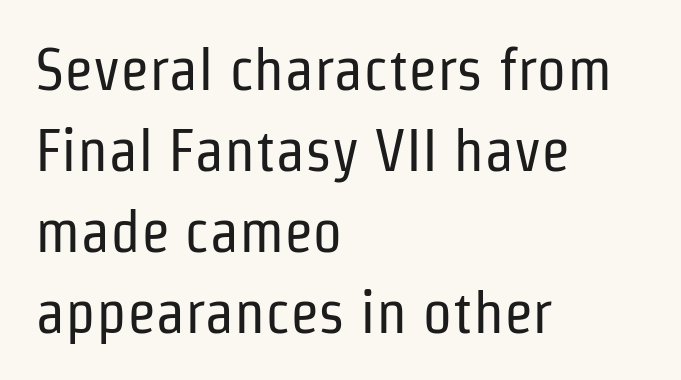
Nope, no serifs anywhere on these letters. Each stroke keeps to a modest, everyday thickness or less. Think of a printed novel: that variable character pitch is what you see here. You can tell it's not italic because the verticals are truly vertical. A classic flush-left, rag-right setting is used for this passage.
